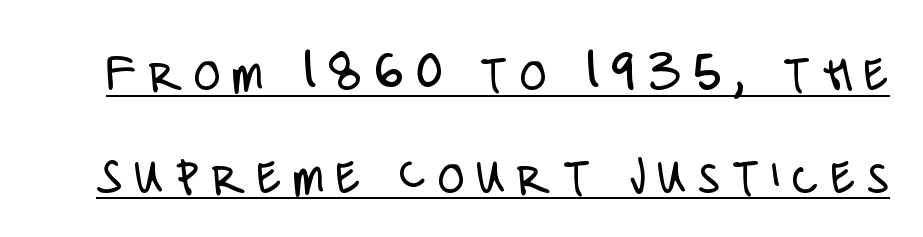
The image shows 55 px light, condensed sans-serif type, upright; set line spacing 1.87x, unusually wide letter spacing (+0.21 em), underlined; low stroke contrast and a large x-height.
